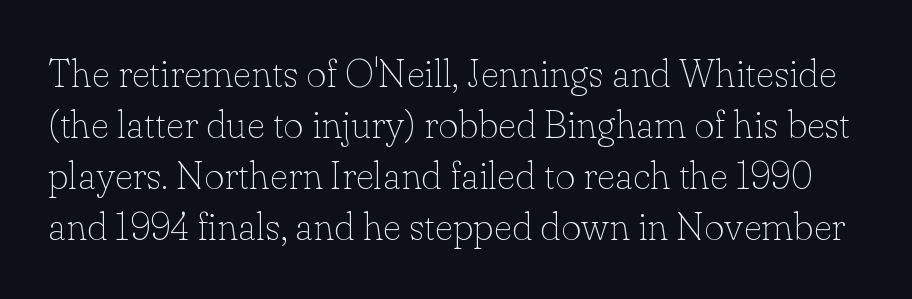
Q: Is the text bold? A: No.
Q: Is the text italic (slanted)? A: No, it is upright.
Q: Is the typeface a serif or a sans-serif typeface? A: Serif.
Q: Is the text underlined? A: No.
Q: Is the spacing between letters normal or unusually wide? A: Normal.
Q: Is the spacing between lines tight, normal or loose? A: Normal.
Q: Width (condensed, normal, or wide)? A: Normal.
Q: Stroke contrast? A: Low.
Q: x-height? A: Small.
Q: Monospaced? A: No.
